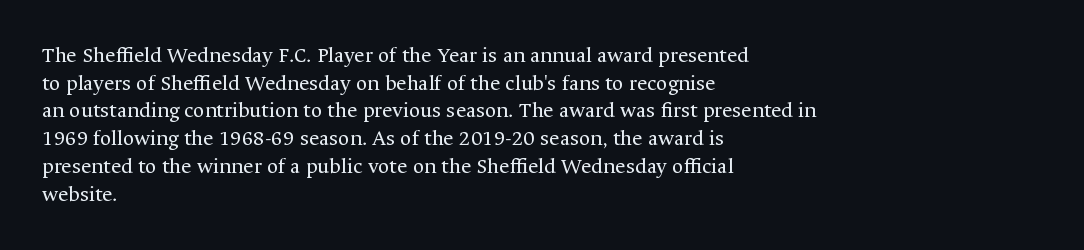
Q: Is the text bold? A: No.
Q: Is the text italic (slanted)? A: No, it is upright.
Q: Is the text underlined? A: No.
Q: How is the paragraph aligned? A: Left-aligned.
Q: Is the spacing between letters normal or unusually wide? A: Normal.
Q: Is the spacing between lines tight, normal or loose? A: Normal.
